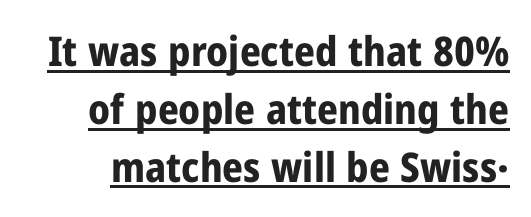
Observe the ordinary spacing: letters are neighbours, not strangers. Character widths vary here, with narrow letters taking less room than wide ones. Serifs: no, the terminals of the letterforms are clean. The lettering is marked with a stroke running underneath it. Heft: maximum for text — a bold. Rows of type keep a routine distance in the vertical direction.
